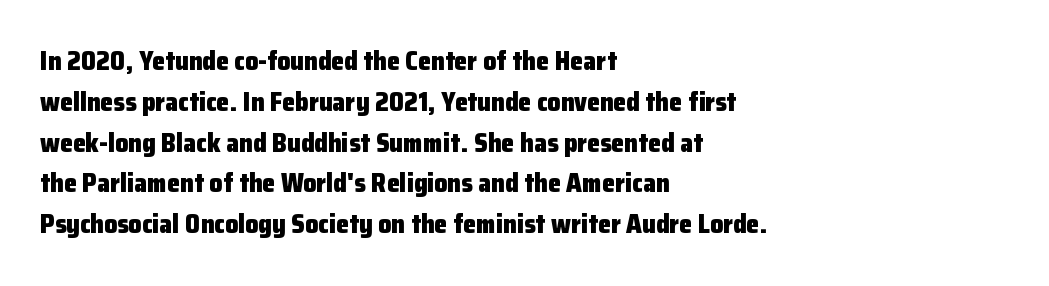
A dark, heavy texture on the line: the type is bold. Characters follow at the spacing the type designer built in. The designer left line spacing at the default. Unmarked baselines from the first word to the last. Posture: vertical.
